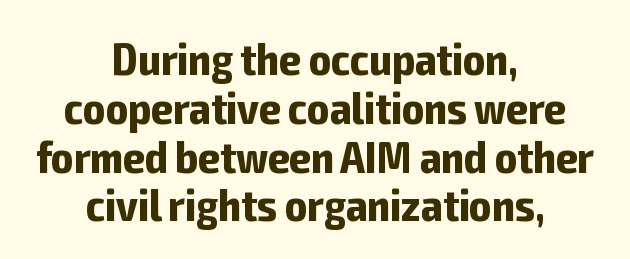
In terms of letterform style, serifs are entirely absent. Leading: reduced. Between one letter and the next there's only the usual sliver of space. Tall strokes in this sample are plumb rather than angled. This rendering features lettering with no underline.
